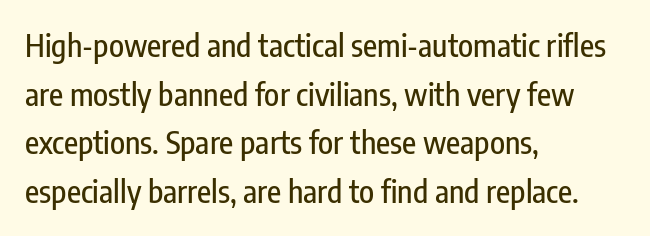
{"serif": "no", "italic": "no", "width": "condensed", "stroke_contrast": "low", "x_height": "medium", "monospaced": "no", "underline": "no", "align": "left", "line_spacing": "normal", "line_spacing_ratio": 1.57, "letter_spacing": "normal", "letter_spacing_em": 0.0, "glyph_px": 31}
